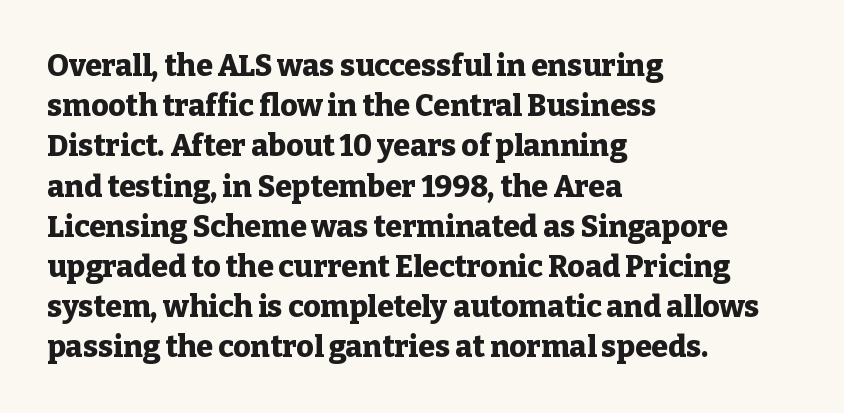
Q: Is the text bold? A: Yes.
Q: Is the text italic (slanted)? A: No, it is upright.
Q: Is the typeface a serif or a sans-serif typeface? A: Serif.
Q: Is the text underlined? A: No.
Q: How is the paragraph aligned? A: Left-aligned.
Q: Is the spacing between letters normal or unusually wide? A: Normal.
Q: Is the spacing between lines tight, normal or loose? A: Normal.
Q: Width (condensed, normal, or wide)? A: Normal.
Q: Stroke contrast? A: Low.
Q: x-height? A: Medium.
Q: Monospaced? A: No.
